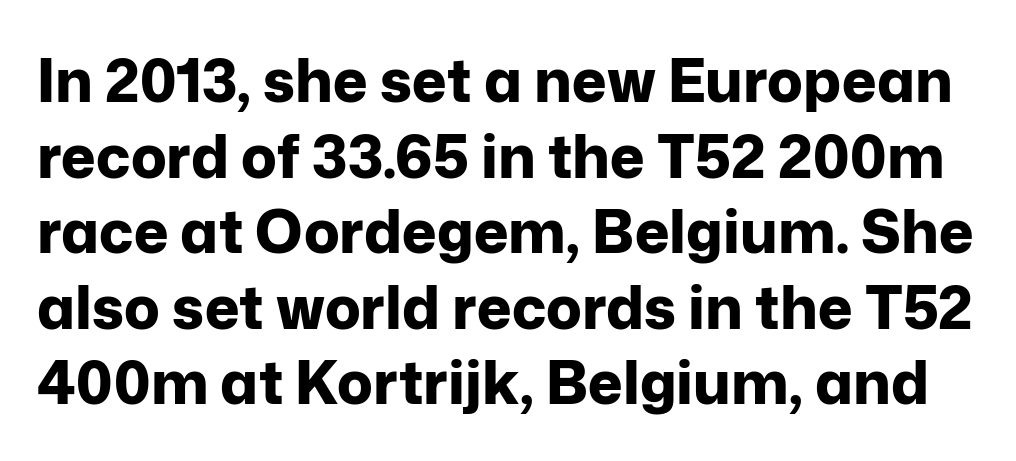
A bare baseline throughout the passage. If you measured baseline to baseline, you'd find a middling distance. Bold? Absolutely — the strokes are thick and heavy. You could not count columns in this text — the font is proportionally spaced. Nobody touched the tracking dial on this one.
